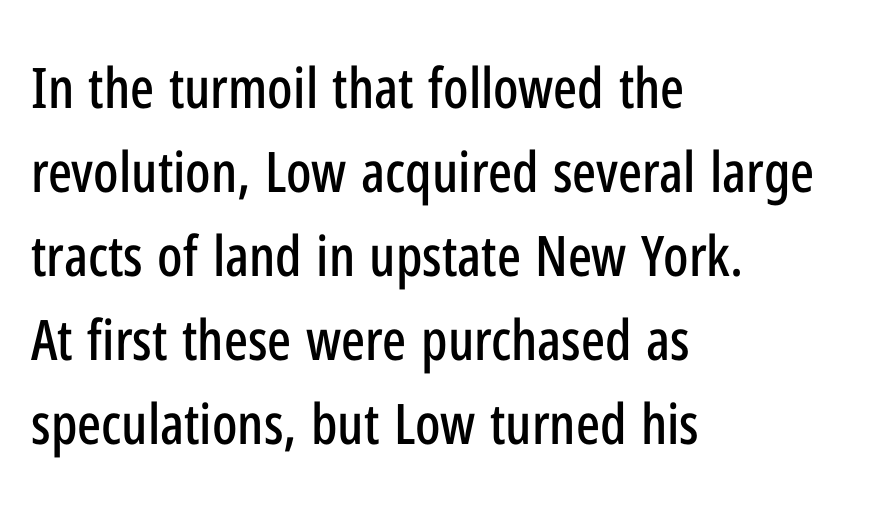
{"serif": "no", "italic": "no", "width": "condensed", "stroke_contrast": "low", "x_height": "medium", "monospaced": "no", "underline": "no", "align": "left", "line_spacing": "normal", "line_spacing_ratio": 1.5, "letter_spacing": "normal", "letter_spacing_em": 0.0, "glyph_px": 56}
